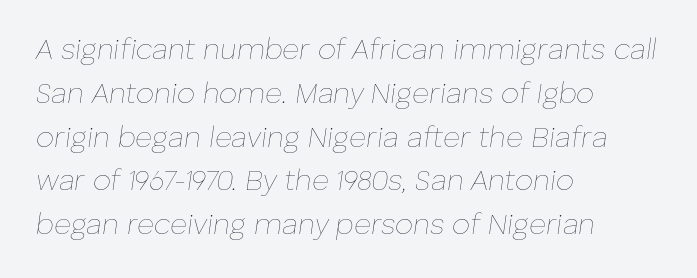
The image shows 29 px thin type, italic (leaning right); set left-aligned, normal line spacing (1.51x), normal letter spacing, not underlined; low stroke contrast and a medium x-height.
